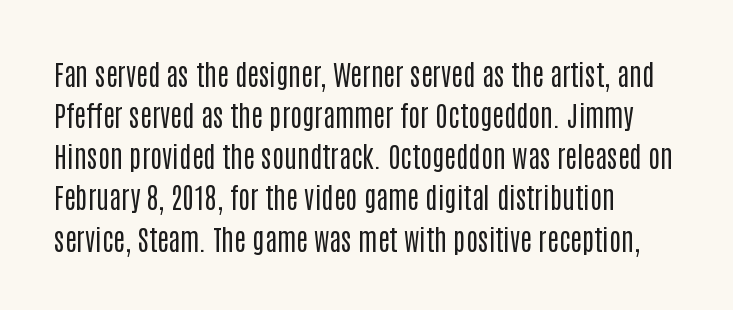
You could not count columns in this text — the font is proportionally spaced. The text block is weighted toward the left margin, trailing off unevenly rightward. Examine the stroke ends and you'll find no serifs. Stems here are at most as thick as an everyday book face. Any mark beneath the type? The region is blank.
